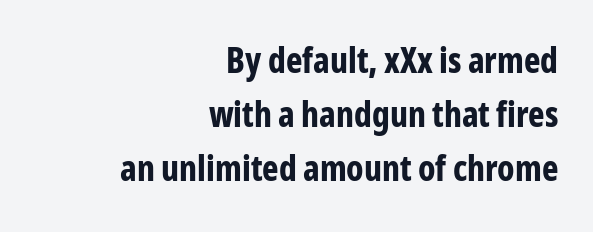
Here the designer chose a conventional face with non-uniform glyph widths. Lines of text with bare space underneath. Typographically, this falls in the sans-serif category. Each word holds together tightly as a unit, with standard inter-letter gaps. Thick stems and heavy bowls — unmistakably bold.
